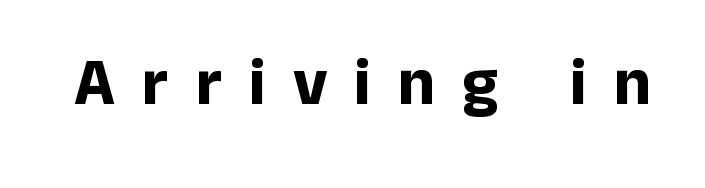
{"serif": "no", "italic": "no", "bold": "yes", "weight": "bold", "width": "normal", "stroke_contrast": "low", "x_height": "medium", "monospaced": "no", "underline": "no", "letter_spacing": "wide", "letter_spacing_em": 0.41, "glyph_px": 66}
